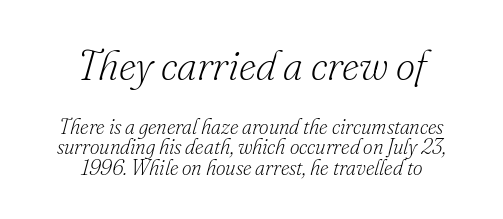
Q: Is the text bold? A: No.
Q: Is the text italic (slanted)? A: Yes, it leans right by about 16 degrees.
Q: Is the typeface a serif or a sans-serif typeface? A: Serif.
Q: Is the text underlined? A: No.
Q: How is the paragraph aligned? A: Centered.
Q: Is the spacing between letters normal or unusually wide? A: Normal.
Q: Is the spacing between lines tight, normal or loose? A: Tight.
Q: Which block of text is set in a larger size, the first (top) or the second (bottom)? A: The first (top) one.
Q: Width (condensed, normal, or wide)? A: Normal.
Q: Stroke contrast? A: Low.
Q: x-height? A: Small.
Q: Monospaced? A: No.
